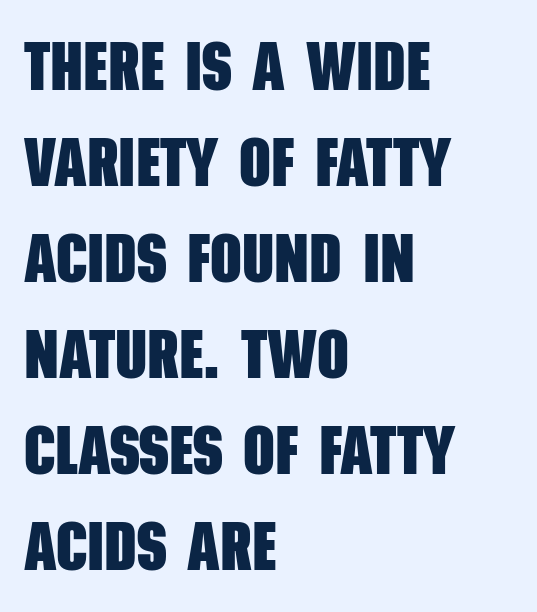
Pretty heavy lettering here — definitely bold. A bare baseline throughout the passage. Tracking here is standard; glyphs follow each other at the usual distance. The rendering uses natural spacing where letterforms have individual widths. Quick note: interline space is typical.
